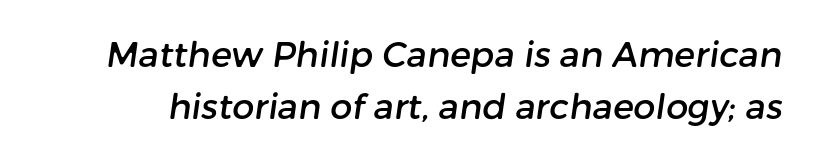
The image shows 35 px sans-serif type; set normal line spacing (1.5x), normal letter spacing, not underlined; low stroke contrast and a medium x-height.
